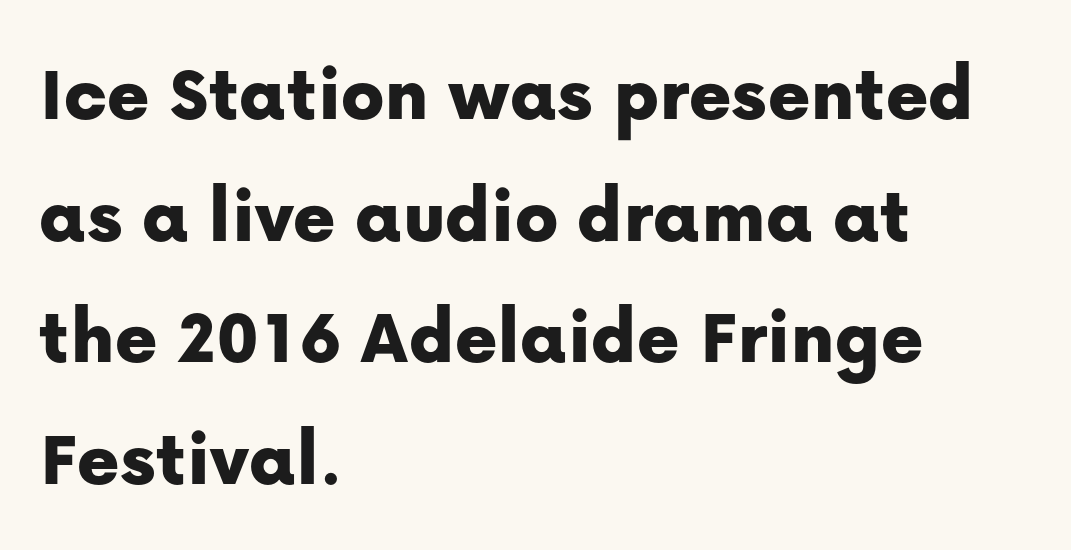
The passage is arranged the way most books set body copy — flush left. Is there much room between lines? A standard amount, neither cramped nor airy. Glyph-to-glyph distance matches everyday printed text. The typography opts for an upright posture over an oblique one. The face used here is proportionally spaced, like ordinary book or web type. The baseline area is clear.
